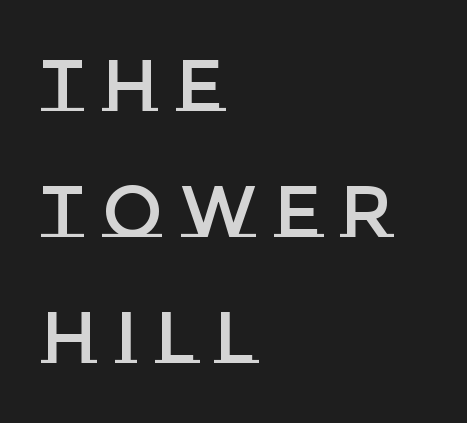
{"italic": "no", "width": "normal", "stroke_contrast": "low", "x_height": "large", "monospaced": "no", "underline": "no", "align": "left", "line_spacing_ratio": 1.75, "letter_spacing": "wide", "letter_spacing_em": 0.25, "glyph_px": 72}
